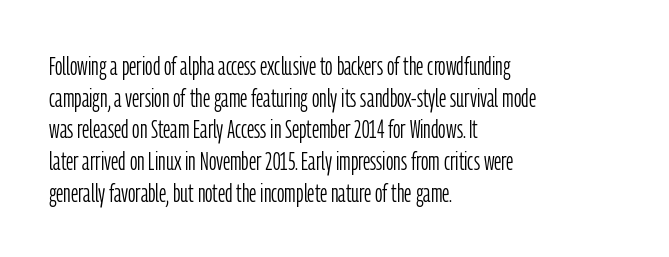
The image shows 26 px text type, upright; set left-aligned, line spacing 1.22x, normal letter spacing, not underlined.
